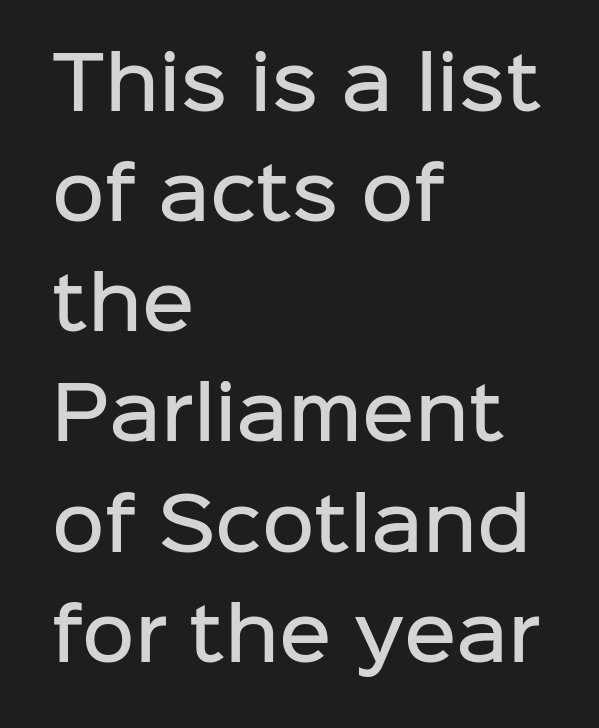
Q: Is the text bold? A: Semi-bold.
Q: Is the text italic (slanted)? A: No, it is upright.
Q: Is the typeface a serif or a sans-serif typeface? A: Sans-serif.
Q: Is the text underlined? A: No.
Q: How is the paragraph aligned? A: Left-aligned.
Q: Is the spacing between letters normal or unusually wide? A: Normal.
Q: Is the spacing between lines tight, normal or loose? A: Normal.
Q: Width (condensed, normal, or wide)? A: Normal.
Q: Stroke contrast? A: Low.
Q: x-height? A: Medium.
Q: Monospaced? A: No.
